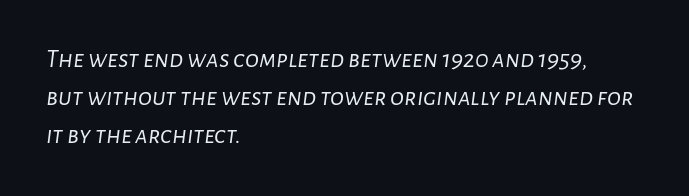
{"italic": "yes", "lean": "right", "slant_degrees": 7, "bold": "no", "underline": "no", "align": "left", "line_spacing": "normal", "line_spacing_ratio": 1.47, "letter_spacing": "normal", "letter_spacing_em": 0.0, "glyph_px": 26}
